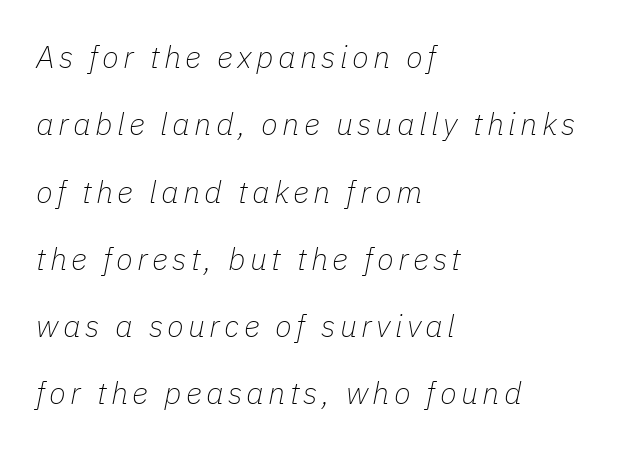
The image shows 31 px thin type, italic (leaning right); set left-aligned, loose line spacing (2.17x), not underlined; low stroke contrast and a medium x-height.
